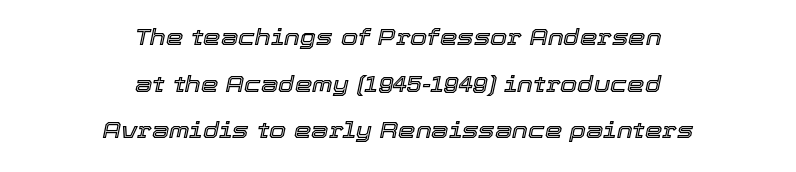
Q: Is the text italic (slanted)? A: Yes, it leans right by about 12 degrees.
Q: Is the text underlined? A: No.
Q: How is the paragraph aligned? A: Centered.
Q: Is the spacing between letters normal or unusually wide? A: Normal.
Q: Is the spacing between lines tight, normal or loose? A: Loose.
